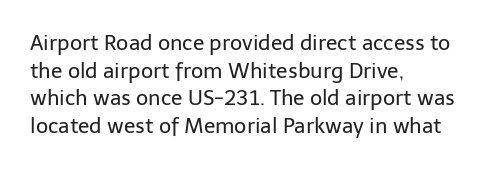
{"italic": "no", "bold": "no", "underline": "no", "align": "left", "line_spacing": "normal", "line_spacing_ratio": 1.32, "letter_spacing": "normal", "letter_spacing_em": 0.0, "glyph_px": 21}
